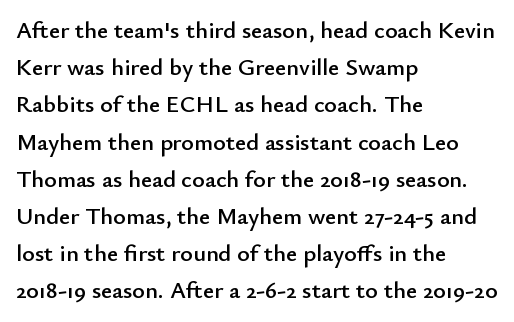
Interline gaps are of average width in this sample. The letters stand upright; this is a roman face. The face used here is rendered with its standard letterfit. Leftover space on each line is placed entirely after the last word. Beneath every word, the page is bare.
